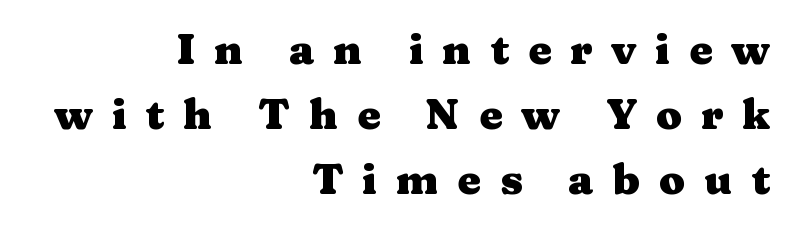
The image shows 42 px heavy, wide serif type, upright; set right-aligned, normal line spacing (1.55x), unusually wide letter spacing (+0.45 em), not underlined; medium stroke contrast and a medium x-height.
